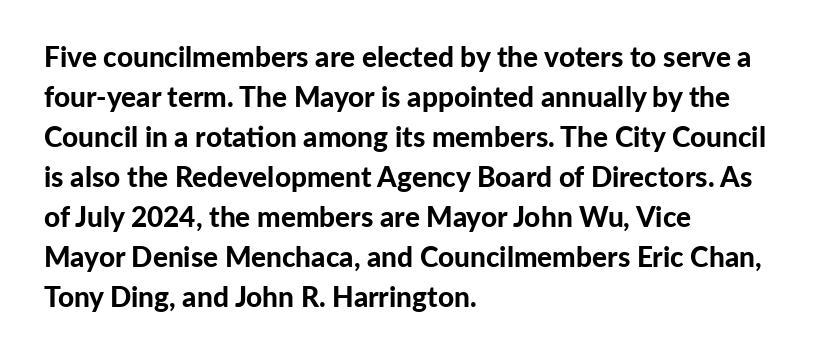
The space beneath each line is pristine and unruled. Layout note: lines flush left. How would I describe the line gaps? Plain and ordinary. The letters advance in unequal steps, a hallmark of proportional type. Is the type bold? Yes — the strokes are clearly thick and heavy.
